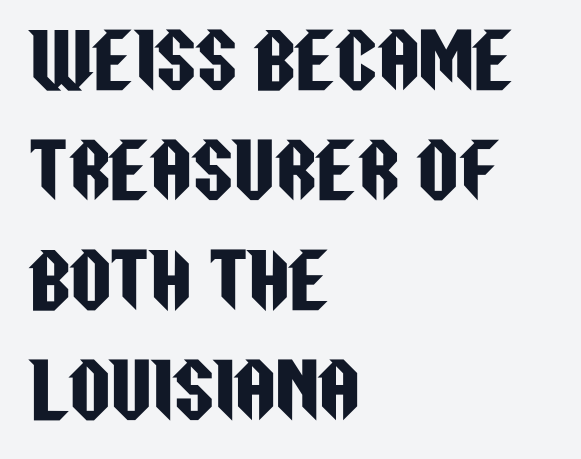
The passage shown is typed in a proportional face where columns would drift. The rendering uses a moderate line-height, typical for paragraphs. A classic flush-left, rag-right setting is used for this passage. The type sits square on the baseline with zero lean. Plain, unruled lines of type. No extra tracking has been applied to these lines.
